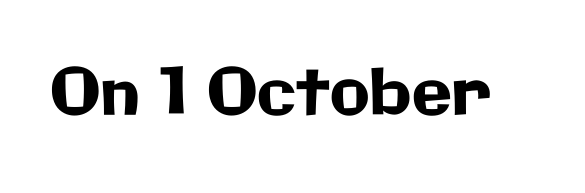
The passage shown is typed in a proportional face where columns would drift. Do the letters lean? They stand straight. Each row of text sits above clean, open space. Each word holds together tightly as a unit, with standard inter-letter gaps. This rendering employs a face without finishing strokes, i.e., a sans-serif.
